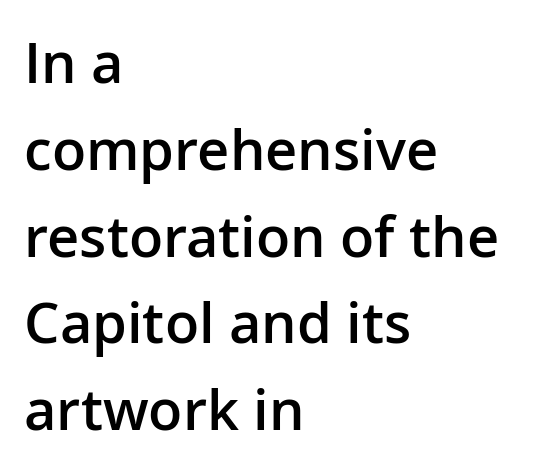
Q: Is the text bold? A: Semi-bold.
Q: Is the text italic (slanted)? A: No, it is upright.
Q: Is the typeface a serif or a sans-serif typeface? A: Sans-serif.
Q: Is the text underlined? A: No.
Q: How is the paragraph aligned? A: Left-aligned.
Q: Is the spacing between letters normal or unusually wide? A: Normal.
Q: Is the spacing between lines tight, normal or loose? A: Normal.
Q: Width (condensed, normal, or wide)? A: Normal.
Q: Stroke contrast? A: Low.
Q: x-height? A: Medium.
Q: Monospaced? A: No.
